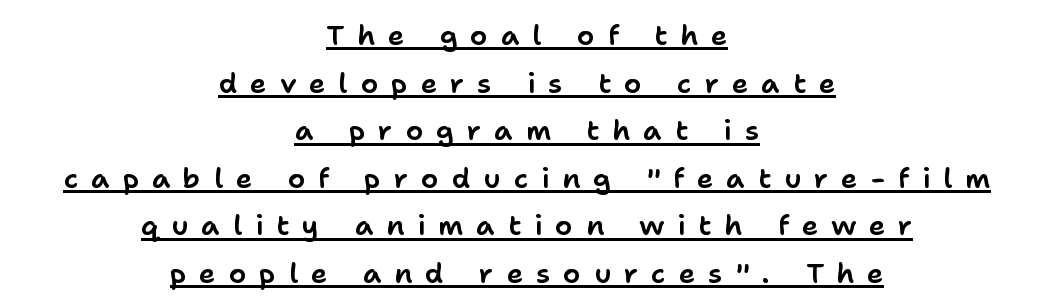
Q: Is the text italic (slanted)? A: No, it is upright.
Q: Is the typeface a serif or a sans-serif typeface? A: Sans-serif.
Q: Is the text underlined? A: Yes.
Q: How is the paragraph aligned? A: Centered.
Q: Is the spacing between letters normal or unusually wide? A: Unusually wide.
Q: Is the spacing between lines tight, normal or loose? A: Normal.
Q: Width (condensed, normal, or wide)? A: Normal.
Q: Stroke contrast? A: Low.
Q: x-height? A: Medium.
Q: Monospaced? A: No.
